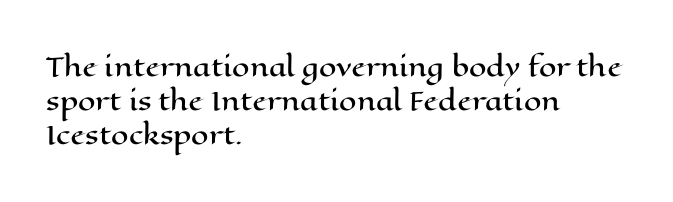
{"italic": "no", "underline": "no", "align": "left", "line_spacing": "normal", "line_spacing_ratio": 1.36, "letter_spacing": "normal", "letter_spacing_em": 0.0, "glyph_px": 25}
